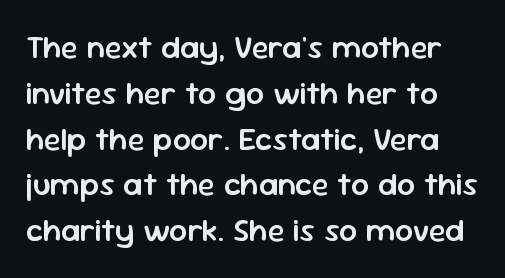
{"serif": "no", "italic": "no", "bold": "semi", "weight": "semibold", "width": "normal", "stroke_contrast": "low", "x_height": "medium", "monospaced": "no", "underline": "no", "line_spacing": "normal", "line_spacing_ratio": 1.43, "letter_spacing": "normal", "letter_spacing_em": 0.0, "glyph_px": 32}
